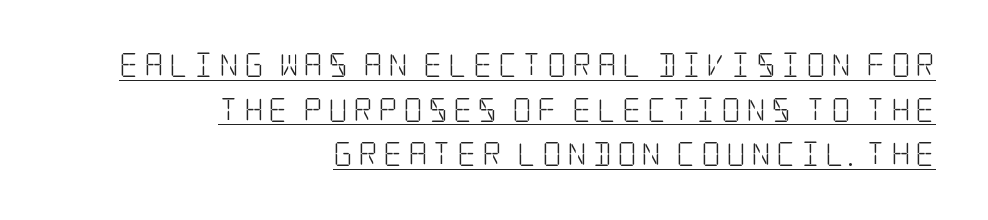
Q: Is the text bold? A: No.
Q: Is the text italic (slanted)? A: No, it is upright.
Q: Is the text underlined? A: Yes.
Q: How is the paragraph aligned? A: Right-aligned.
Q: Is the spacing between letters normal or unusually wide? A: Unusually wide.
